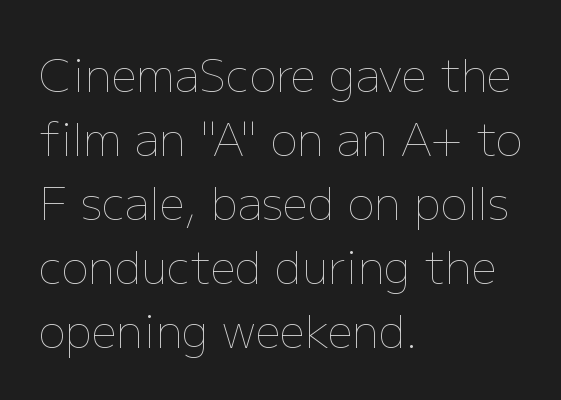
{"italic": "no", "bold": "no", "weight": "thin", "width": "normal", "stroke_contrast": "low", "x_height": "medium", "monospaced": "no", "underline": "no", "align": "left", "line_spacing": "normal", "line_spacing_ratio": 1.42, "letter_spacing": "normal", "letter_spacing_em": 0.0, "glyph_px": 45}
